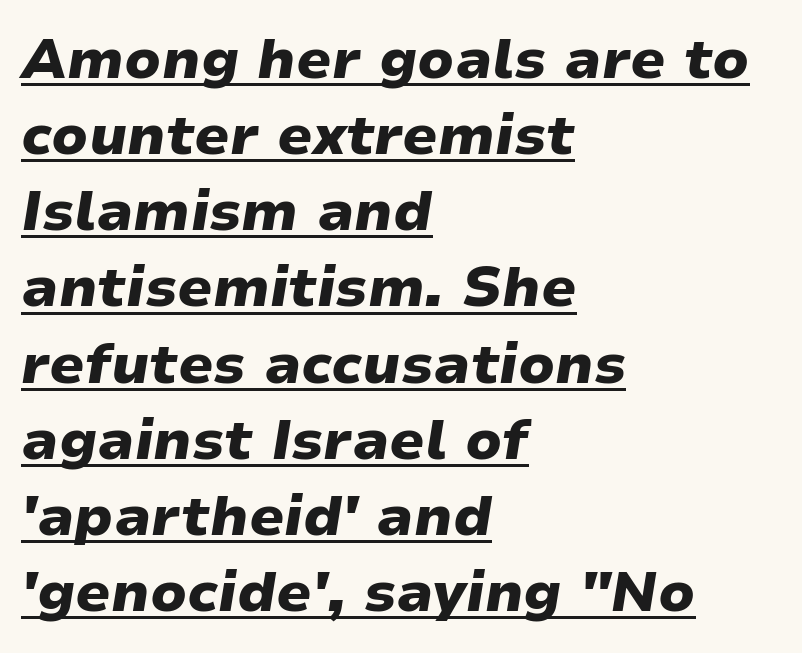
Italic? Definitely — the glyphs are oblique. Check the space under the baseline: a stroke is drawn there. A normal amount of white space separates one row of letters from the next. No extra tracking has been applied to these lines. A typesetter would call this proportional, since set widths differ per character. A classic flush-left, rag-right setting is used for this passage.
